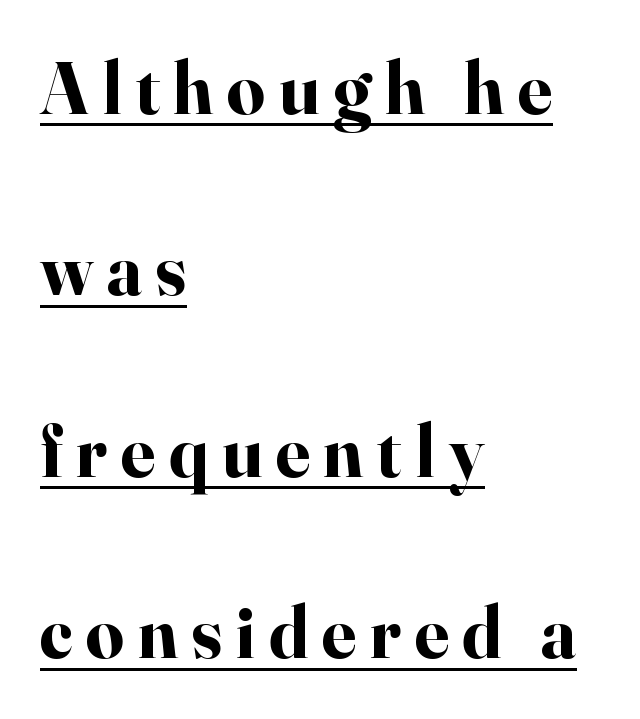
The image shows 75 px bold serif type, upright; set left-aligned, loose line spacing (2.42x), underlined; high stroke contrast and a small x-height.
